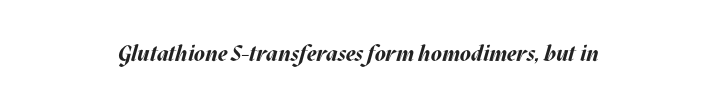
The image shows 22 px bold type, italic (leaning right); set normal letter spacing, not underlined.
